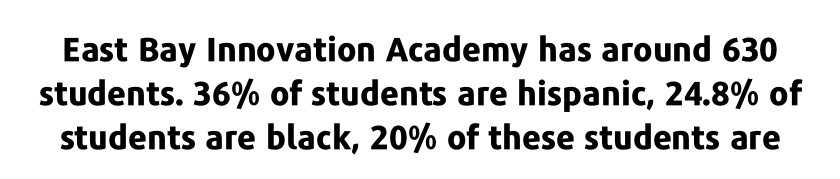
{"serif": "no", "italic": "no", "bold": "yes", "weight": "bold", "width": "normal", "stroke_contrast": "low", "x_height": "medium", "monospaced": "no", "underline": "no", "line_spacing": "normal", "line_spacing_ratio": 1.33, "letter_spacing": "normal", "letter_spacing_em": 0.0, "glyph_px": 33}
